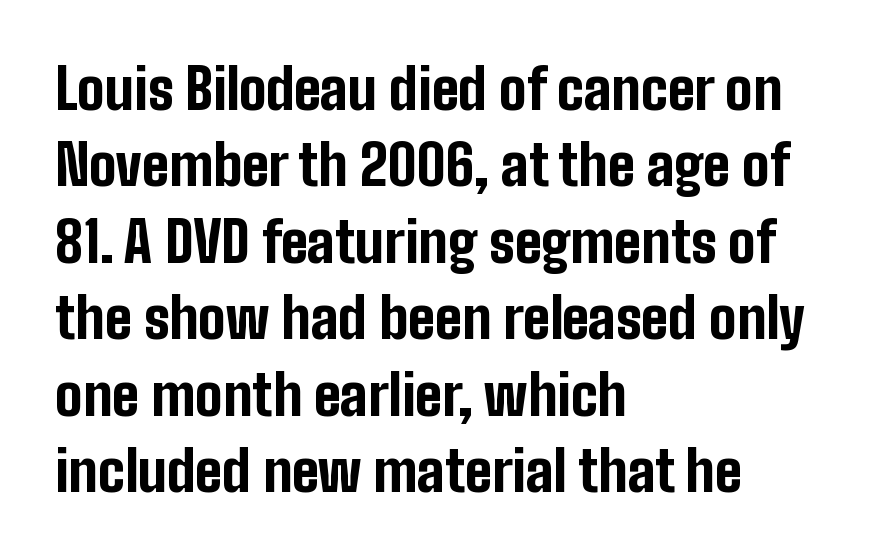
The image shows 55 px bold, condensed sans-serif type, upright; set left-aligned, normal line spacing (1.39x), normal letter spacing, not underlined; low stroke contrast and a medium x-height.
